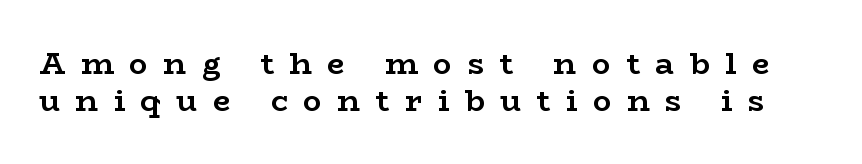
Q: Is the text bold? A: Yes.
Q: Is the text italic (slanted)? A: No, it is upright.
Q: Is the typeface a serif or a sans-serif typeface? A: Serif.
Q: Is the text underlined? A: No.
Q: Is the spacing between letters normal or unusually wide? A: Unusually wide.
Q: Width (condensed, normal, or wide)? A: Wide.
Q: Stroke contrast? A: Low.
Q: x-height? A: Medium.
Q: Monospaced? A: No.
